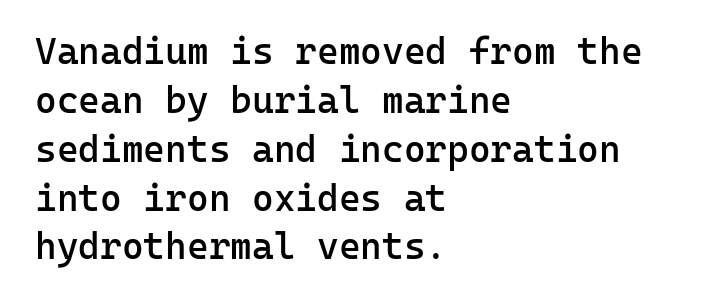
The image shows 37 px semibold sans-serif type, upright, monospaced; set left-aligned, normal line spacing (1.32x), normal letter spacing, not underlined; low stroke contrast and a medium x-height.
